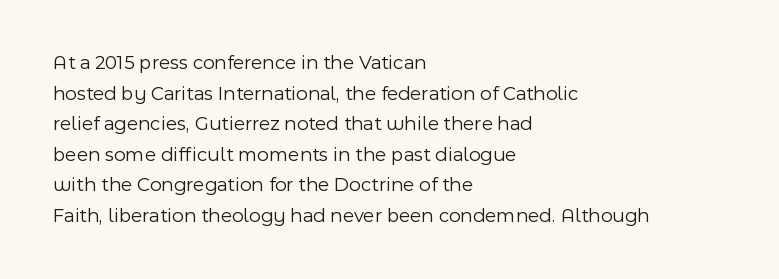
{"italic": "no", "bold": "no", "underline": "no", "align": "left", "line_spacing": "normal", "line_spacing_ratio": 1.53, "letter_spacing": "normal", "letter_spacing_em": 0.0, "glyph_px": 20}
